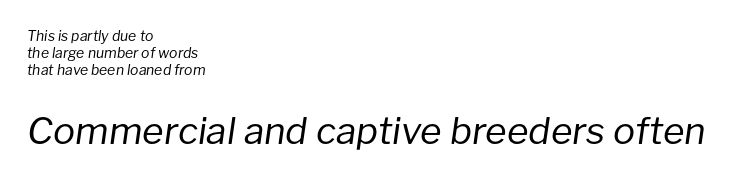
{"italic": "yes", "lean": "right", "slant_degrees": 8, "bold": "no", "weight": "regular", "width": "normal", "stroke_contrast": "low", "x_height": "medium", "monospaced": "no", "underline": "no", "align": "left", "line_spacing_ratio": 1.22, "letter_spacing": "normal", "letter_spacing_em": 0.0, "larger_block": "second", "size_ratio": 2.64, "glyph_px": 37}
